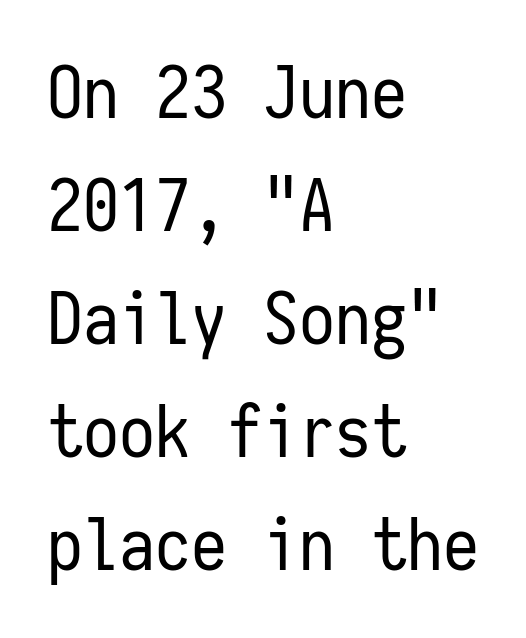
{"serif": "no", "italic": "no", "bold": "no", "weight": "regular", "width": "condensed", "stroke_contrast": "low", "x_height": "medium", "monospaced": "yes", "underline": "no", "align": "left", "line_spacing": "normal", "line_spacing_ratio": 1.57, "letter_spacing": "normal", "letter_spacing_em": 0.0, "glyph_px": 72}
